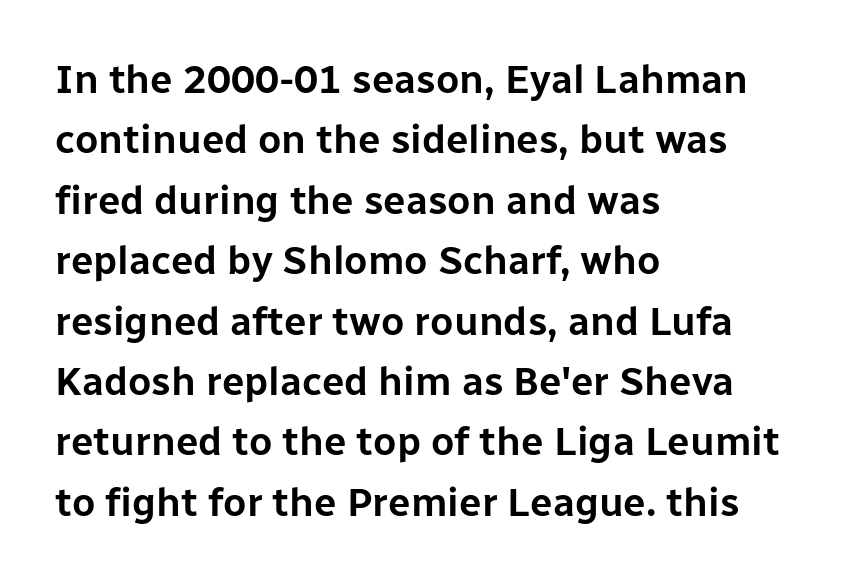
Q: Is the text italic (slanted)? A: No, it is upright.
Q: Is the typeface a serif or a sans-serif typeface? A: Sans-serif.
Q: Is the text underlined? A: No.
Q: How is the paragraph aligned? A: Left-aligned.
Q: Is the spacing between letters normal or unusually wide? A: Normal.
Q: Is the spacing between lines tight, normal or loose? A: Normal.
Q: Width (condensed, normal, or wide)? A: Normal.
Q: Stroke contrast? A: Low.
Q: x-height? A: Medium.
Q: Monospaced? A: No.
